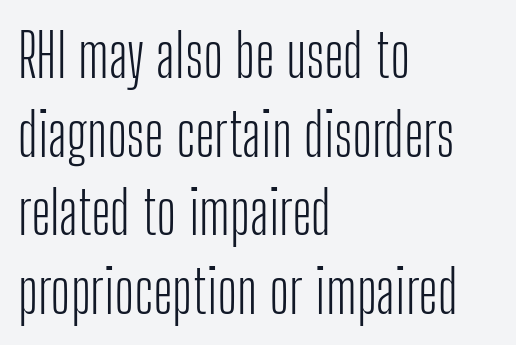
Reading down the block, your eye returns to a fixed left position each line. It's the straight-up-and-down kind of type. The letterforms sit at book weight or below. Tracking value appears to be zero — textbook default spacing.
